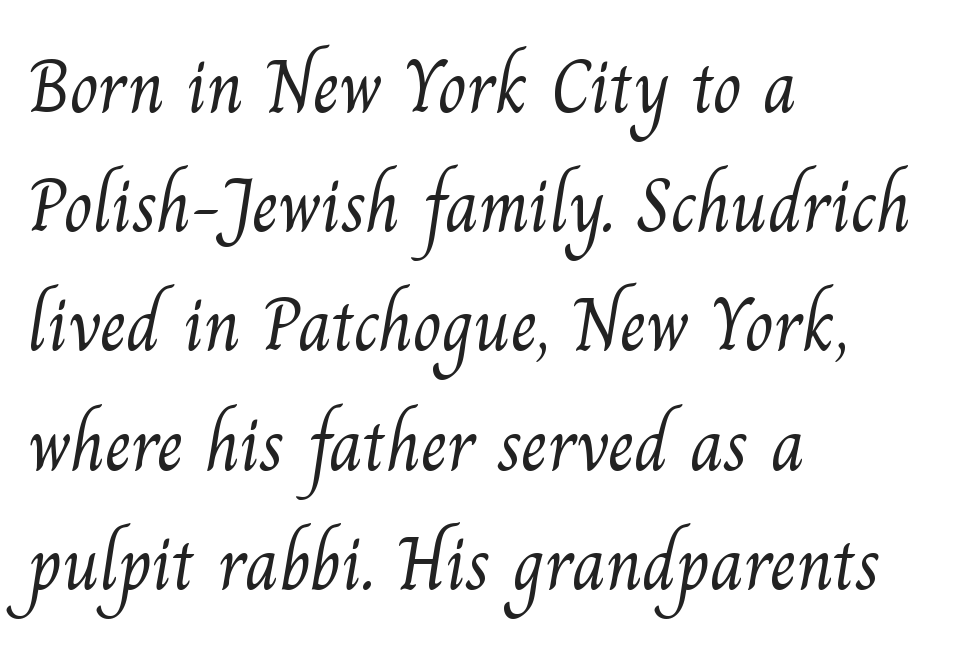
Q: Is the text bold? A: No.
Q: Is the typeface a serif or a sans-serif typeface? A: Serif.
Q: Is the text underlined? A: No.
Q: How is the paragraph aligned? A: Left-aligned.
Q: Is the spacing between letters normal or unusually wide? A: Normal.
Q: Is the spacing between lines tight, normal or loose? A: Normal.
Q: Width (condensed, normal, or wide)? A: Normal.
Q: Stroke contrast? A: Medium.
Q: x-height? A: Small.
Q: Monospaced? A: No.
